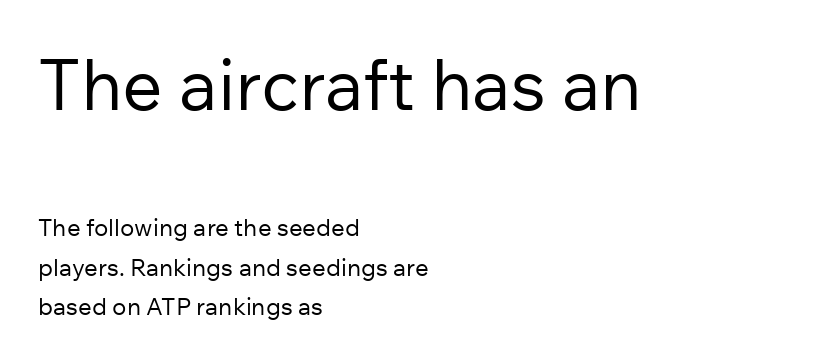
The image shows 71 px regular-weight sans-serif type, upright; set left-aligned, normal line spacing (1.64x), normal letter spacing, not underlined; the first (top) block is 2.96x larger; low stroke contrast and a medium x-height.
